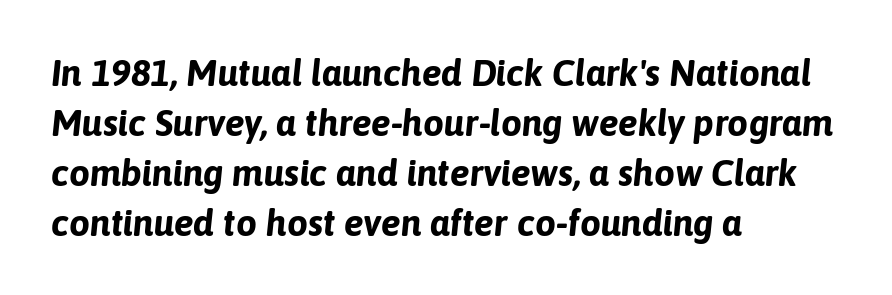
Q: Is the text bold? A: Yes.
Q: Is the text italic (slanted)? A: Yes, it leans right by about 6 degrees.
Q: Is the text underlined? A: No.
Q: How is the paragraph aligned? A: Left-aligned.
Q: Is the spacing between letters normal or unusually wide? A: Normal.
Q: Is the spacing between lines tight, normal or loose? A: Normal.
Q: Width (condensed, normal, or wide)? A: Normal.
Q: Stroke contrast? A: Low.
Q: x-height? A: Medium.
Q: Monospaced? A: No.
